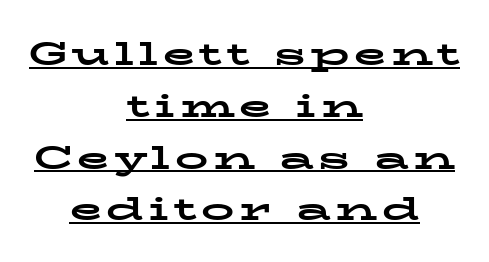
Q: Is the text bold? A: Yes.
Q: Is the text italic (slanted)? A: No, it is upright.
Q: Is the typeface a serif or a sans-serif typeface? A: Serif.
Q: Is the text underlined? A: Yes.
Q: How is the paragraph aligned? A: Centered.
Q: Is the spacing between lines tight, normal or loose? A: Normal.
Q: Width (condensed, normal, or wide)? A: Wide.
Q: Stroke contrast? A: Low.
Q: x-height? A: Medium.
Q: Monospaced? A: No.
